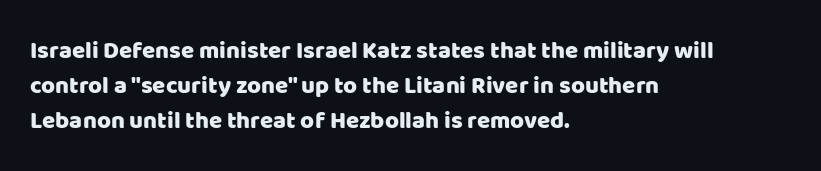
This sample keeps an unexceptional amount of space between lines. These lines keep a tight, regular rhythm from letter to letter. Every stem runs plumb, perpendicular to the baseline. Reading down the block, your eye returns to a fixed left position each line. The string is rendered with underlining switched off.
